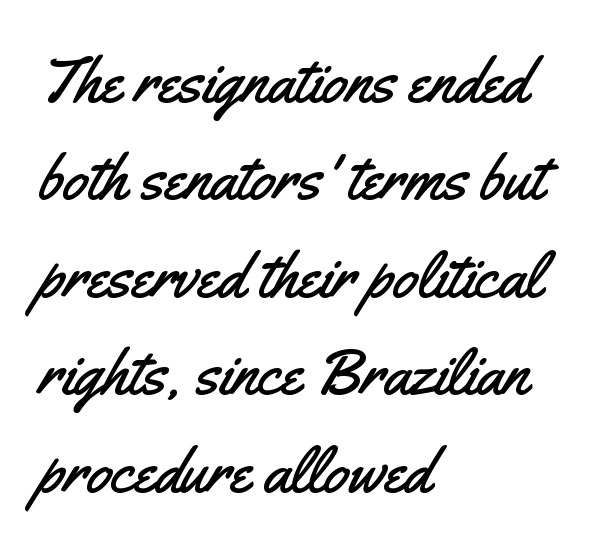
Q: Is the text italic (slanted)? A: Yes.
Q: Is the typeface a serif or a sans-serif typeface? A: Sans-serif.
Q: Is the text underlined? A: No.
Q: How is the paragraph aligned? A: Left-aligned.
Q: Is the spacing between letters normal or unusually wide? A: Normal.
Q: Is the spacing between lines tight, normal or loose? A: Normal.
Q: Width (condensed, normal, or wide)? A: Condensed.
Q: Stroke contrast? A: Medium.
Q: x-height? A: Small.
Q: Monospaced? A: No.
